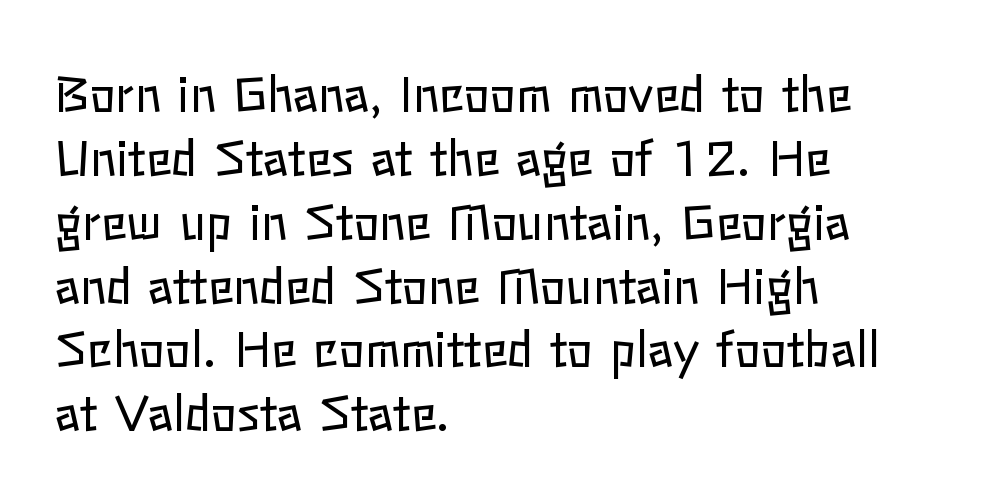
These glyphs show unthickened strokes, regular width or finer. A typesetter would call this leading conventional body-copy spacing. Teacher's note: observe the even left margin — that is flush-left alignment. Short note: letters normally spaced.
